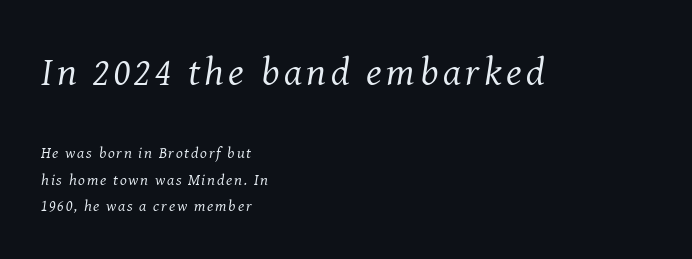
Spacing verdict: proportional, widths tailored to each character. Horizontal alignment here is leftward, the default for most running prose. Letterform terminals end in serifs throughout the passage. The face used here has a pronounced slope to its letters. Size hierarchy here favors the leading block over the trailing one.
